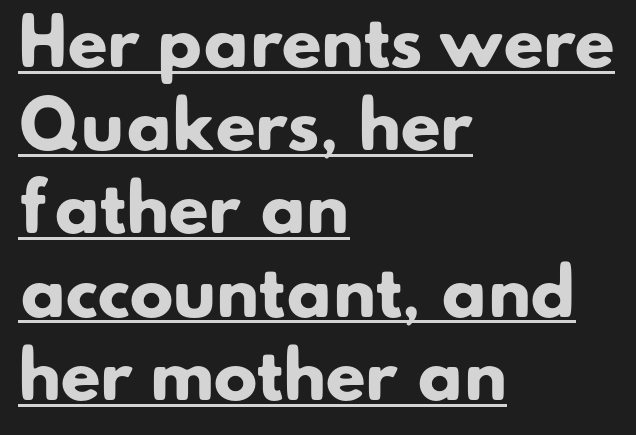
Heavy-handed strokes throughout: this text is bold. I'd call this a sans setting — the letters go barefoot. The space between consecutive lines is moderate. One-word summary of the alignment: left.
